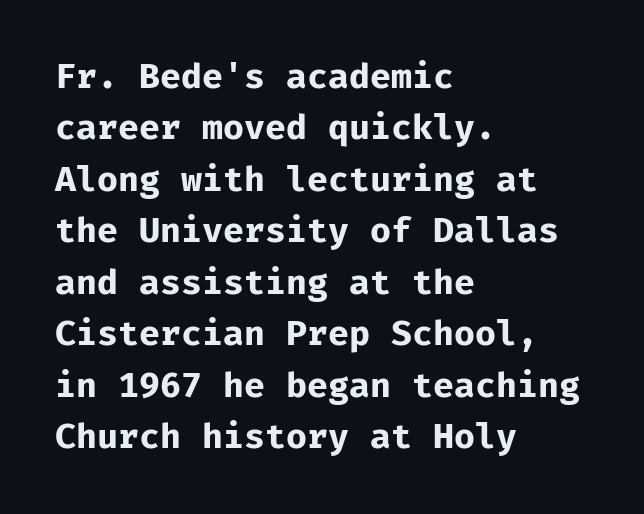
The image shows 35 px bold sans-serif type, upright, monospaced; set left-aligned, normal line spacing (1.47x), normal letter spacing, not underlined; low stroke contrast and a medium x-height.
